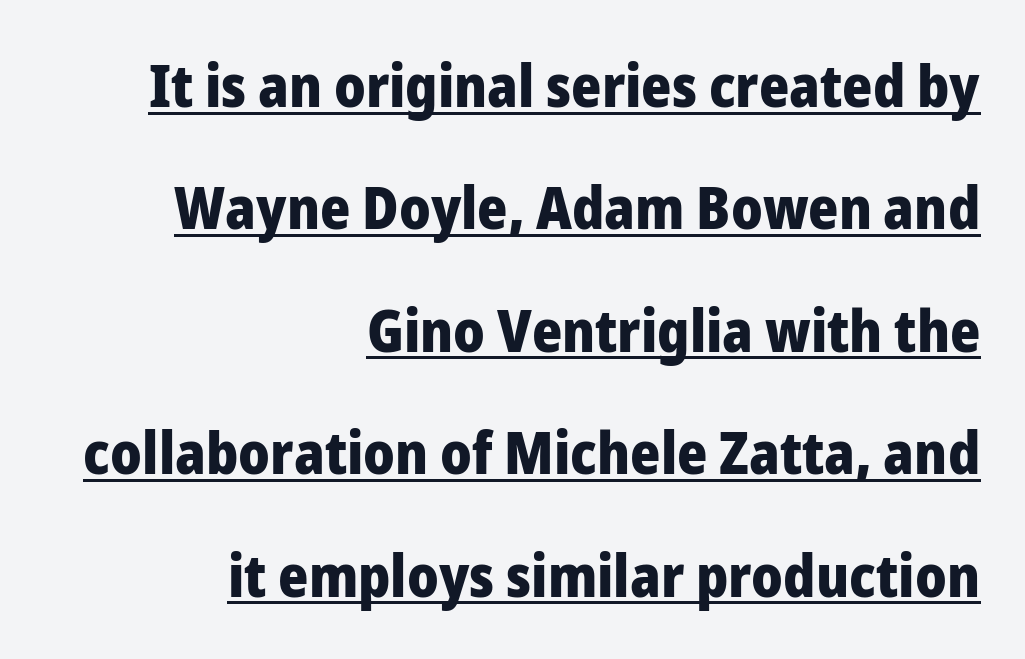
The image shows 58 px heavy sans-serif type, upright; set right-aligned, loose line spacing (2.11x), normal letter spacing, underlined; low stroke contrast and a medium x-height.
